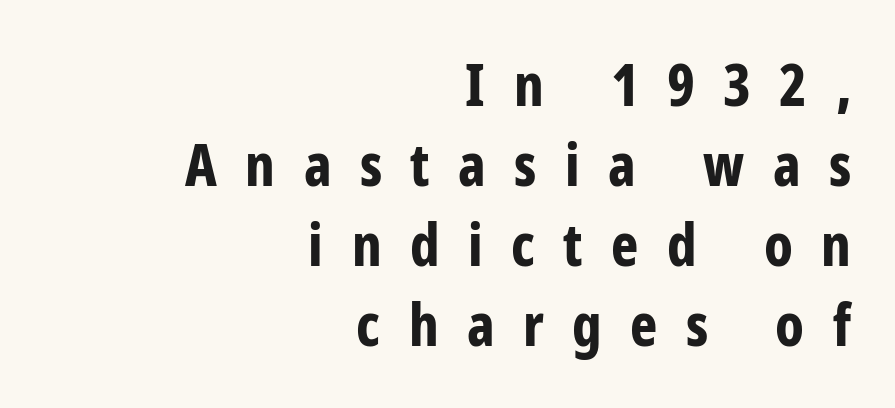
Q: Is the text bold? A: Yes.
Q: Is the text italic (slanted)? A: No, it is upright.
Q: Is the typeface a serif or a sans-serif typeface? A: Sans-serif.
Q: Is the text underlined? A: No.
Q: How is the paragraph aligned? A: Right-aligned.
Q: Is the spacing between letters normal or unusually wide? A: Unusually wide.
Q: Is the spacing between lines tight, normal or loose? A: Normal.
Q: Width (condensed, normal, or wide)? A: Condensed.
Q: Stroke contrast? A: Low.
Q: x-height? A: Medium.
Q: Monospaced? A: No.
